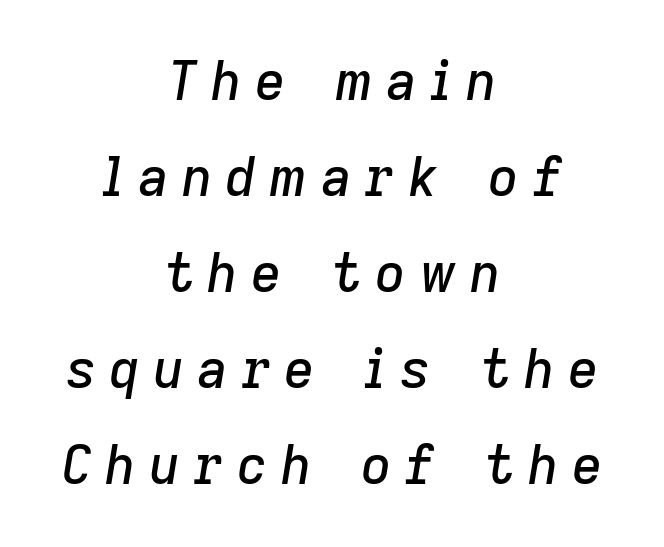
Characters are canted at an angle relative to the baseline's perpendicular. Letters rest on an invisible, unmarked baseline. Caption: multi-line text, centered on the measure. Spacing verdict: proportional, widths tailored to each character.
